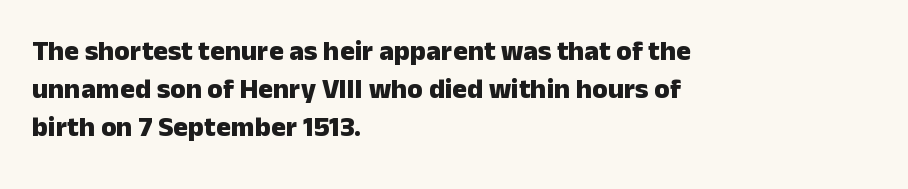
A typesetter would call this leading conventional body-copy spacing. Every letter is thick-stroked: bold, no question. The letterforms sit shoulder to shoulder at normal distance. You could not count columns in this text — the font is proportionally spaced. Grotesque or geometric, the face here clearly has no serifs.
